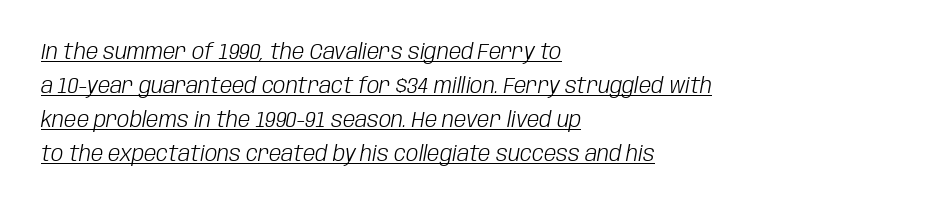
The image shows 22 px text type, italic (leaning right); set left-aligned, normal line spacing (1.54x), normal letter spacing, underlined.
